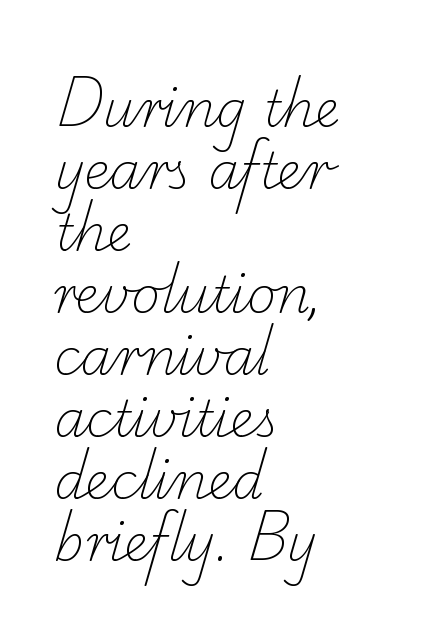
Q: Is the text bold? A: No.
Q: Is the typeface a serif or a sans-serif typeface? A: Serif.
Q: Is the text underlined? A: No.
Q: How is the paragraph aligned? A: Left-aligned.
Q: Is the spacing between letters normal or unusually wide? A: Normal.
Q: Width (condensed, normal, or wide)? A: Normal.
Q: Stroke contrast? A: Low.
Q: x-height? A: Small.
Q: Monospaced? A: No.
